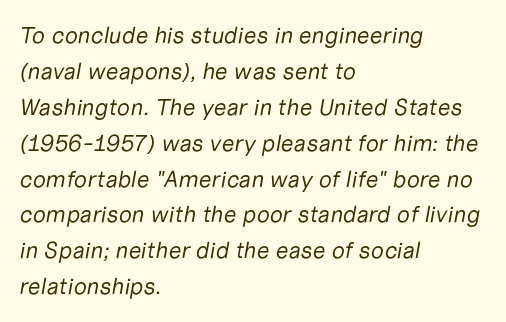
Q: Is the text bold? A: No.
Q: Is the text italic (slanted)? A: Yes, it leans right by about 10 degrees.
Q: Is the text underlined? A: No.
Q: How is the paragraph aligned? A: Left-aligned.
Q: Is the spacing between letters normal or unusually wide? A: Normal.
Q: Is the spacing between lines tight, normal or loose? A: Normal.
